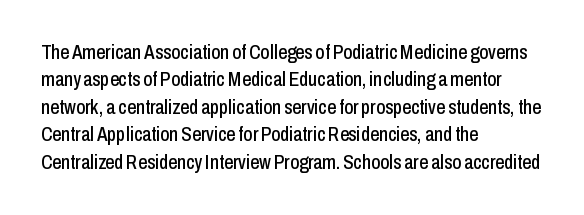
The image shows 20 px text type, upright; set left-aligned, normal line spacing (1.37x), normal letter spacing, not underlined.
